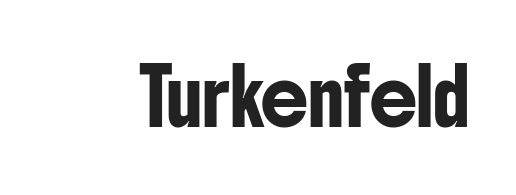
Q: Is the text italic (slanted)? A: No, it is upright.
Q: Is the typeface a serif or a sans-serif typeface? A: Sans-serif.
Q: Is the text underlined? A: No.
Q: Is the spacing between letters normal or unusually wide? A: Normal.
Q: Width (condensed, normal, or wide)? A: Condensed.
Q: Stroke contrast? A: Low.
Q: x-height? A: Medium.
Q: Monospaced? A: No.
